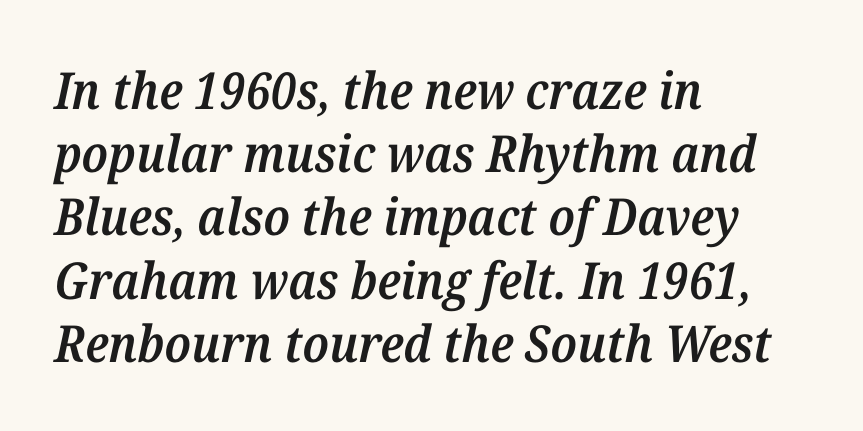
The image shows 51 px semibold serif type, italic (leaning right); set left-aligned, line spacing 1.24x, normal letter spacing, not underlined; medium stroke contrast and a medium x-height.
